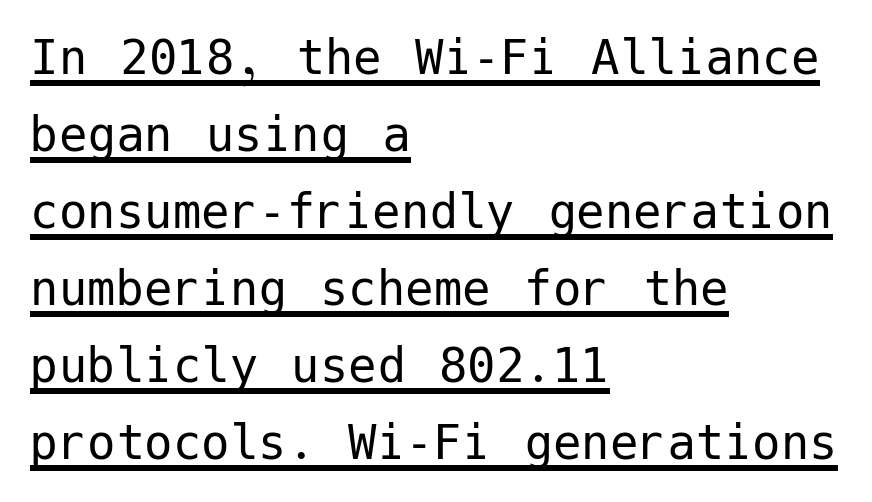
Compared with a typical body face, this is equally light or lighter still. When letters stand straight like this, we call the style roman or upright. Beneath each row of characters lies a ruled line. Between one letter and the next there's only the usual sliver of space. This rendering employs a face without finishing strokes, i.e., a sans-serif. Teacher's note: observe the even left margin — that is flush-left alignment.
